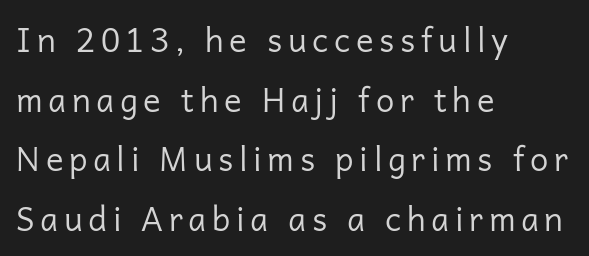
The image shows 33 px regular-weight sans-serif type, upright; set left-aligned, line spacing 1.81x, not underlined; low stroke contrast and a medium x-height.
